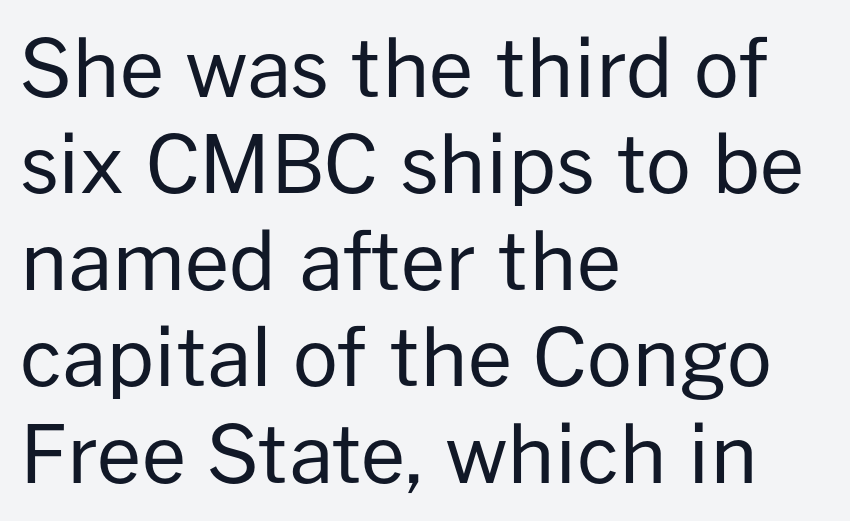
The image shows 79 px regular-weight sans-serif type, upright; set left-aligned, line spacing 1.22x, normal letter spacing, not underlined; low stroke contrast and a medium x-height.
